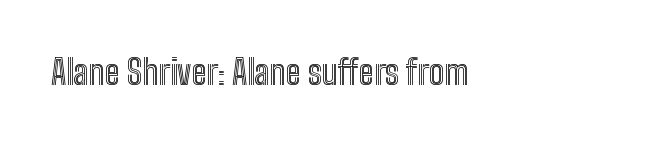
Q: Is the text italic (slanted)? A: No, it is upright.
Q: Is the text underlined? A: No.
Q: Is the spacing between letters normal or unusually wide? A: Normal.
Q: Width (condensed, normal, or wide)? A: Condensed.
Q: x-height? A: Medium.
Q: Monospaced? A: No.
